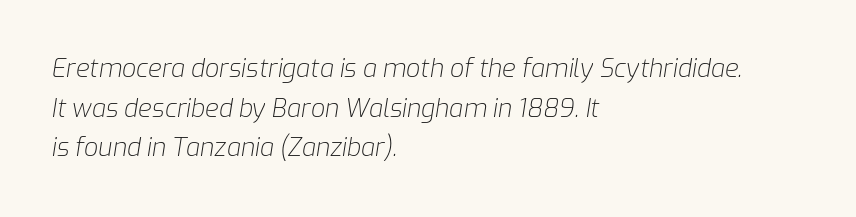
{"italic": "yes", "lean": "right", "slant_degrees": 9, "bold": "no", "underline": "no", "align": "left", "line_spacing": "normal", "line_spacing_ratio": 1.59, "letter_spacing": "normal", "letter_spacing_em": 0.0, "glyph_px": 25}
